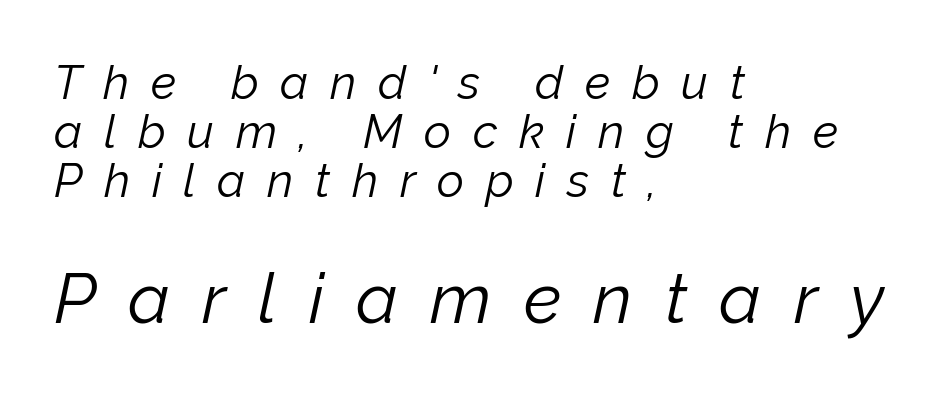
{"italic": "yes", "lean": "right", "slant_degrees": 12, "bold": "no", "weight": "light", "width": "normal", "stroke_contrast": "low", "x_height": "medium", "monospaced": "no", "underline": "no", "align": "left", "line_spacing": "tight", "line_spacing_ratio": 1.04, "letter_spacing": "wide", "letter_spacing_em": 0.46, "larger_block": "second", "size_ratio": 1.49, "glyph_px": 70}
